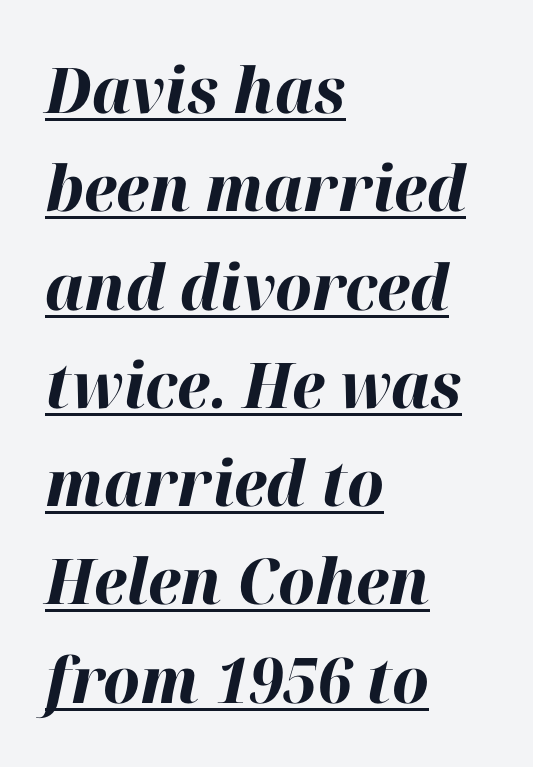
The image shows 63 px bold type, italic (leaning right); set left-aligned, normal line spacing (1.56x), normal letter spacing, underlined; high stroke contrast and a medium x-height.
